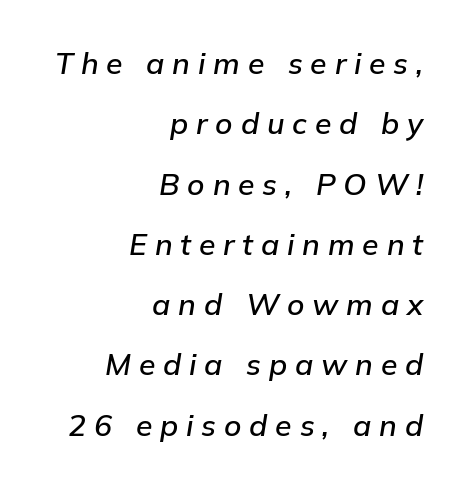
Casual observation: everything's shoved over to the right. The tracking reads as deliberately expanded to a designer's eye. Line spacing here is loose. In terms of posture, this sample is oblique.
